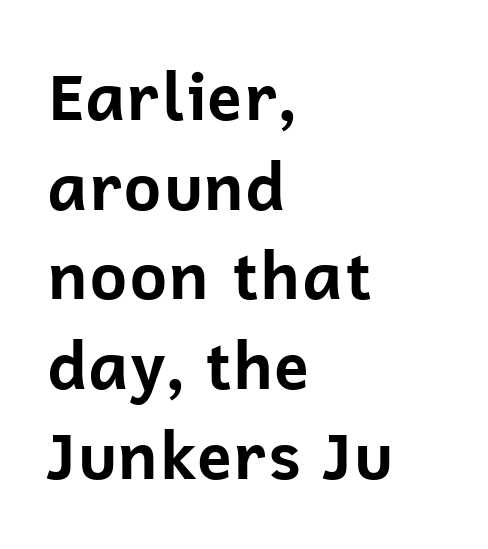
Q: Is the text bold? A: Yes.
Q: Is the text italic (slanted)? A: No, it is upright.
Q: Is the typeface a serif or a sans-serif typeface? A: Sans-serif.
Q: Is the text underlined? A: No.
Q: How is the paragraph aligned? A: Left-aligned.
Q: Is the spacing between letters normal or unusually wide? A: Normal.
Q: Is the spacing between lines tight, normal or loose? A: Normal.
Q: Width (condensed, normal, or wide)? A: Normal.
Q: Stroke contrast? A: Low.
Q: x-height? A: Medium.
Q: Monospaced? A: No.
